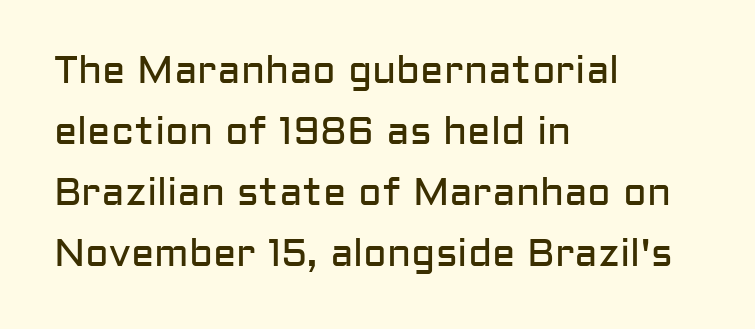
{"serif": "no", "italic": "no", "bold": "no", "weight": "regular", "width": "normal", "stroke_contrast": "low", "x_height": "medium", "monospaced": "no", "underline": "no", "align": "left", "line_spacing": "normal", "line_spacing_ratio": 1.56, "letter_spacing": "normal", "letter_spacing_em": 0.0, "glyph_px": 39}
